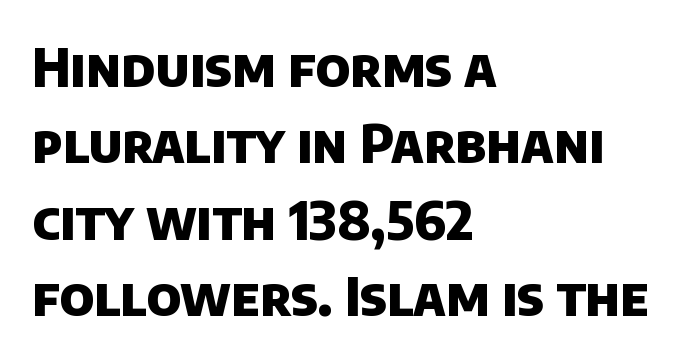
The designer went with a sans here, leaving each stem footless. Do the characters align in a grid? No, the font is proportional. In terms of letterspacing, this is plain default setting. Heavy, bold letterforms. Descenders are the only things crossing below the line. Leftover space on each line is placed entirely after the last word.
